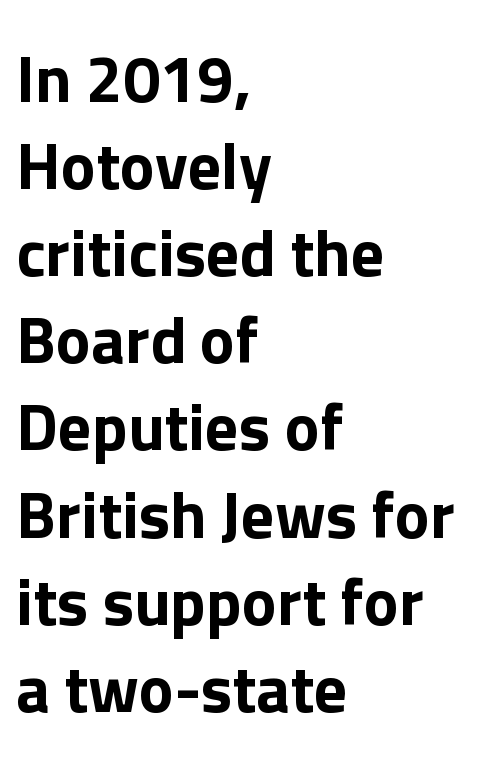
The image shows 66 px sans-serif type, upright; set left-aligned, normal line spacing (1.32x), normal letter spacing, not underlined; low stroke contrast and a medium x-height.
